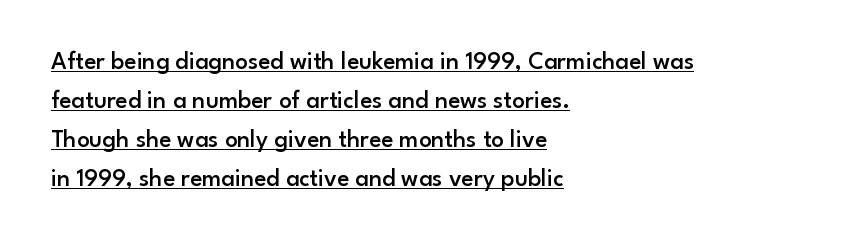
It's the straight-up-and-down kind of type. Alignment: flush left. How heavy is the stroke? Medium-heavy — a semibold, shy of bold. Short note: letters normally spaced. How would I describe the line gaps? Plain and ordinary. Somebody hit Ctrl+U on this one — the words are underlined.
